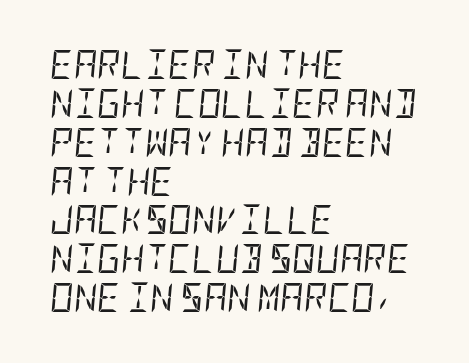
These lines are set flush left with a ragged right edge. These glyphs show unthickened strokes, regular width or finer. The vertical gap from one line to the next is medium. Words appear dense and cohesive because spacing is normal. Italic: yes, the glyphs are oblique.
